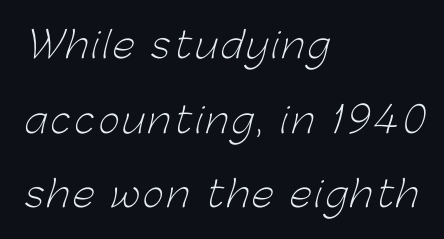
{"serif": "no", "bold": "no", "weight": "light", "width": "normal", "stroke_contrast": "low", "x_height": "medium", "monospaced": "no", "underline": "no", "align": "left", "line_spacing": "loose", "line_spacing_ratio": 2.07, "glyph_px": 36}
